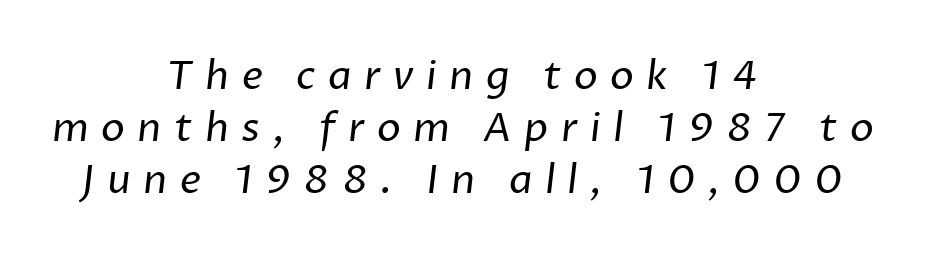
{"serif": "no", "bold": "no", "weight": "regular", "width": "normal", "stroke_contrast": "low", "x_height": "medium", "monospaced": "no", "underline": "no", "align": "center", "line_spacing": "normal", "line_spacing_ratio": 1.3, "letter_spacing": "wide", "letter_spacing_em": 0.31, "glyph_px": 40}
